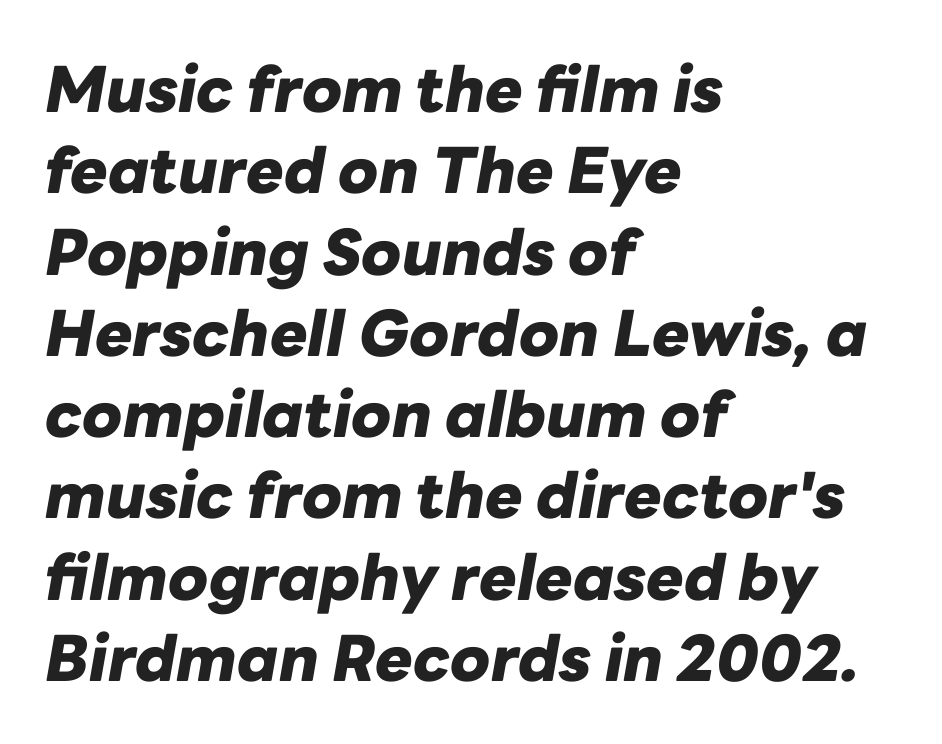
The image shows 63 px heavy type, italic (leaning right); set left-aligned, normal line spacing (1.29x), normal letter spacing, not underlined; low stroke contrast and a medium x-height.
